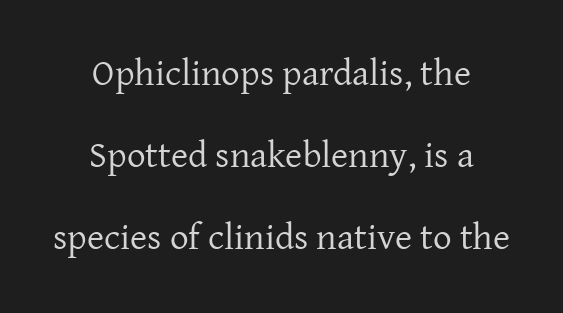
{"serif": "yes", "italic": "no", "bold": "no", "weight": "regular", "width": "normal", "stroke_contrast": "low", "x_height": "medium", "monospaced": "no", "underline": "no", "align": "center", "line_spacing": "loose", "line_spacing_ratio": 2.22, "letter_spacing": "normal", "letter_spacing_em": 0.0, "glyph_px": 37}
